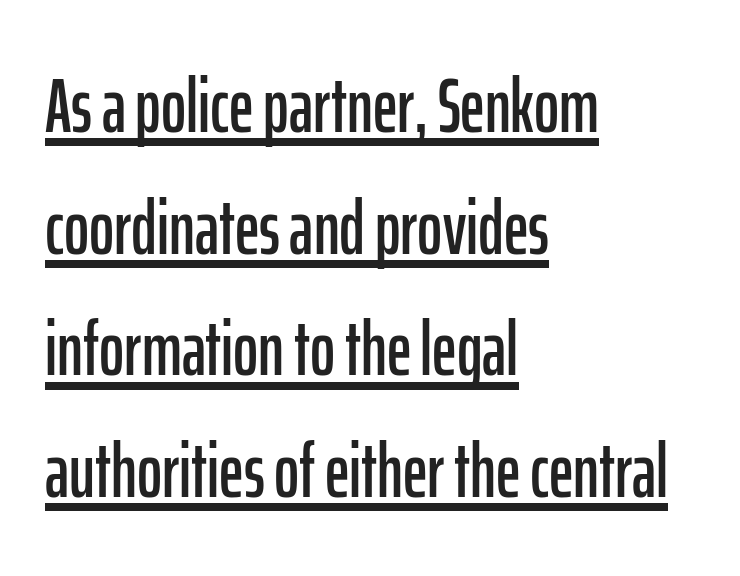
{"serif": "no", "italic": "no", "width": "condensed", "stroke_contrast": "low", "x_height": "medium", "monospaced": "no", "underline": "yes", "align": "left", "line_spacing": "normal", "line_spacing_ratio": 1.6, "letter_spacing": "normal", "letter_spacing_em": 0.0, "glyph_px": 76}
